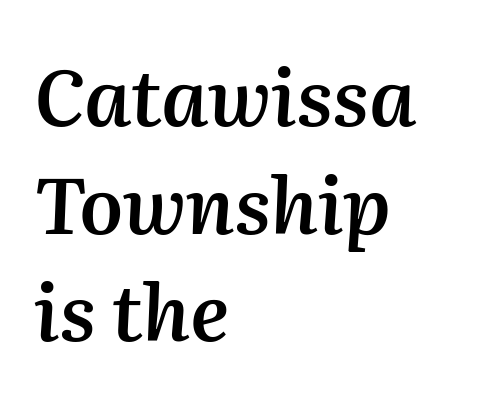
Students, this is semibold: more ink than regular, less than bold. Slant detected: the letters are inclined. A typesetter would call this proportional, since set widths differ per character. Leftover space on each line is placed entirely after the last word.
